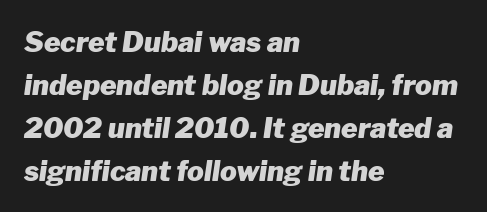
The letters sit at their default tracking, neither squeezed nor spread. You could not count columns in this text — the font is proportionally spaced. Beneath every word, the page is bare. Looking at the ascenders, they clearly lean. Where is the straight margin? On the left. Line spacing here is normal.
